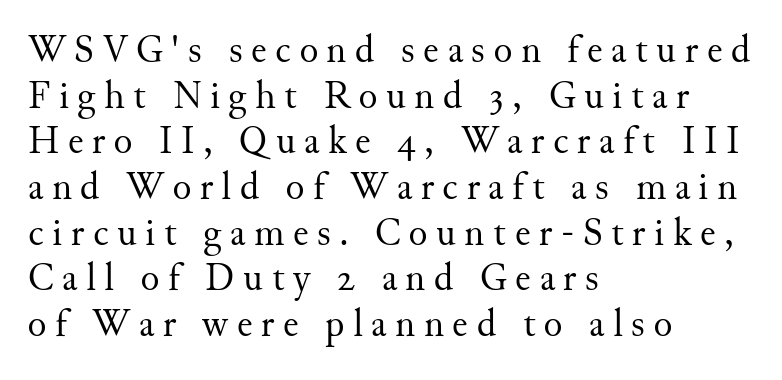
The image shows 39 px regular-weight serif type, upright; set left-aligned, line spacing 1.17x, unusually wide letter spacing (+0.22 em), not underlined; medium stroke contrast and a small x-height.
